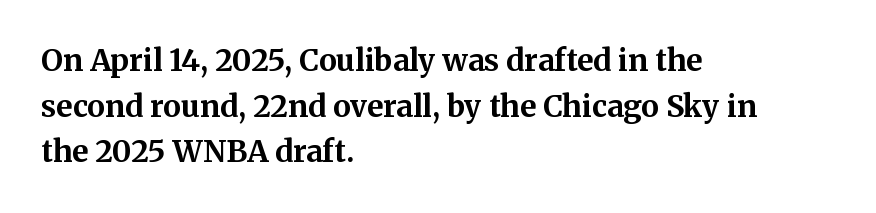
Q: Is the text bold? A: Yes.
Q: Is the text italic (slanted)? A: No, it is upright.
Q: Is the typeface a serif or a sans-serif typeface? A: Serif.
Q: Is the text underlined? A: No.
Q: How is the paragraph aligned? A: Left-aligned.
Q: Is the spacing between letters normal or unusually wide? A: Normal.
Q: Is the spacing between lines tight, normal or loose? A: Normal.
Q: Width (condensed, normal, or wide)? A: Normal.
Q: Stroke contrast? A: Medium.
Q: x-height? A: Medium.
Q: Monospaced? A: No.
